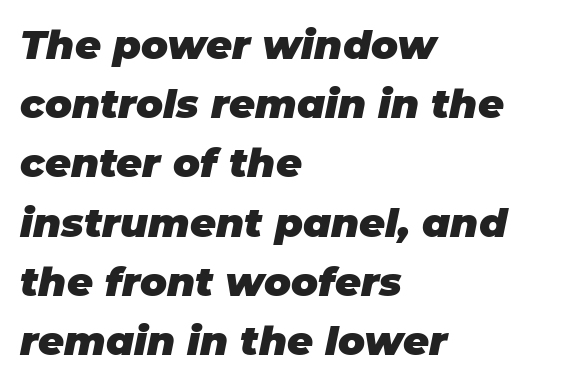
{"italic": "yes", "lean": "right", "slant_degrees": 11, "bold": "yes", "weight": "heavy", "width": "normal", "stroke_contrast": "low", "x_height": "large", "monospaced": "no", "underline": "no", "align": "left", "line_spacing": "normal", "line_spacing_ratio": 1.48, "letter_spacing": "normal", "letter_spacing_em": 0.0, "glyph_px": 40}
